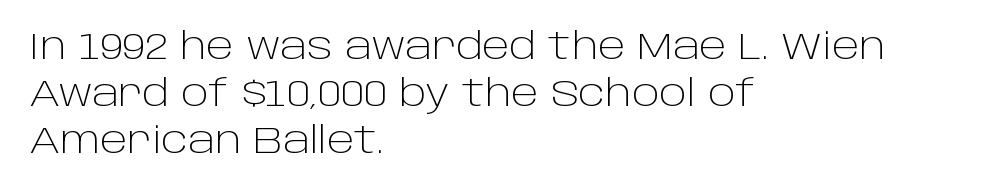
The setting favours the left margin, as ordinary paragraphs usually do. Leading matches the norm, producing a regular column. This sample uses plain, unmodified letter spacing. No letter is thick-stroked: the sample isn't bold.
